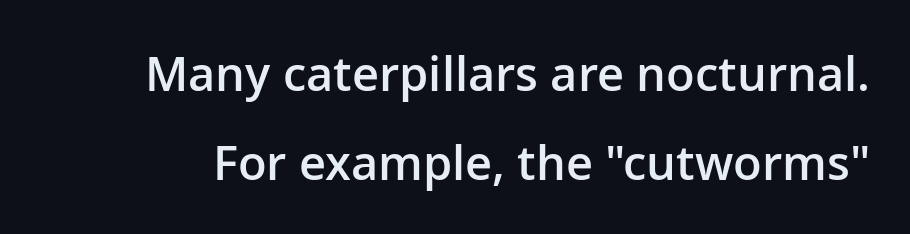
Heft: intermediate — a semibold. Glance below the letters and you will spot only blank space. Here the glyphs are tracked normally, forming tight word shapes. The specimen reads as upright at a glance. Varying glyph widths throughout — classic text-font behaviour.
